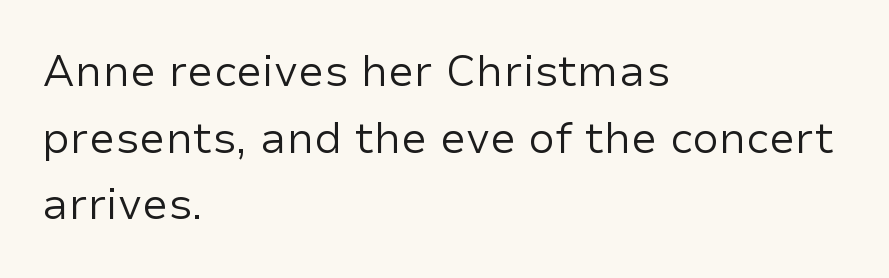
{"serif": "no", "italic": "no", "bold": "no", "weight": "regular", "width": "normal", "stroke_contrast": "low", "x_height": "medium", "monospaced": "no", "underline": "no", "align": "left", "line_spacing": "normal", "line_spacing_ratio": 1.55, "letter_spacing": "normal", "letter_spacing_em": 0.0, "glyph_px": 43}
